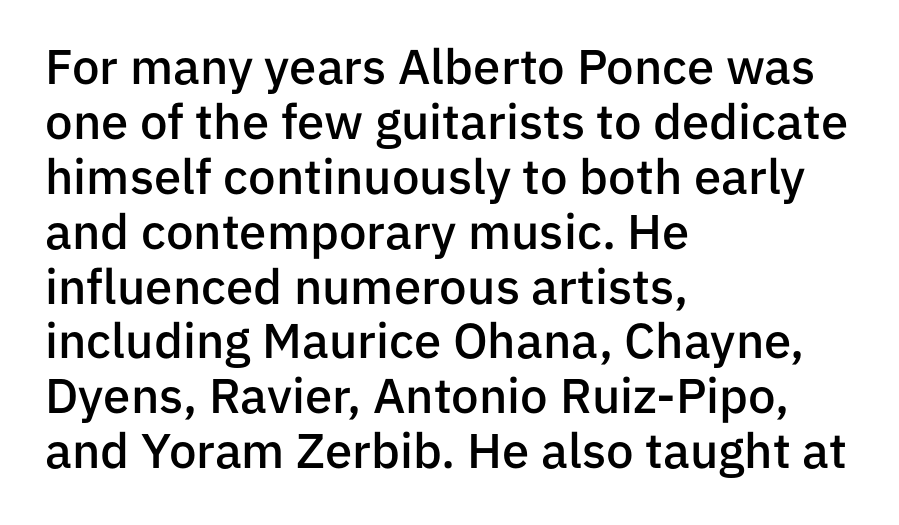
{"serif": "no", "italic": "no", "bold": "semi", "weight": "semibold", "width": "normal", "stroke_contrast": "low", "x_height": "medium", "monospaced": "no", "underline": "no", "align": "left", "line_spacing": "tight", "line_spacing_ratio": 1.12, "letter_spacing": "normal", "letter_spacing_em": 0.0, "glyph_px": 49}
